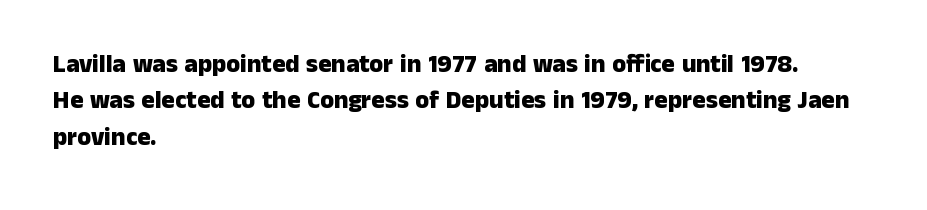
Q: Is the text bold? A: Yes.
Q: Is the text italic (slanted)? A: No, it is upright.
Q: Is the text underlined? A: No.
Q: How is the paragraph aligned? A: Left-aligned.
Q: Is the spacing between letters normal or unusually wide? A: Normal.
Q: Is the spacing between lines tight, normal or loose? A: Normal.
